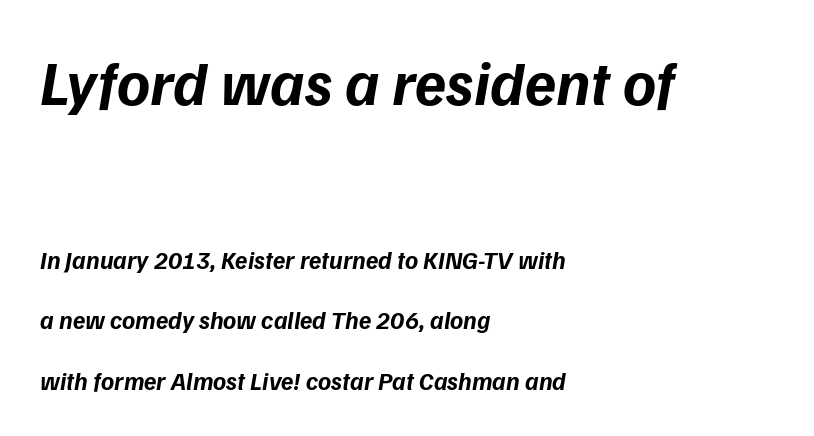
Rendered with sloped, italic letterforms. Standard letterfit; no display-style spreading of the glyphs. Is this a fixed-width face? No — the glyphs have proportional, varying widths. Type size steps down from the first block to the second. Leading: increased. Heft: maximum for text — a bold.
